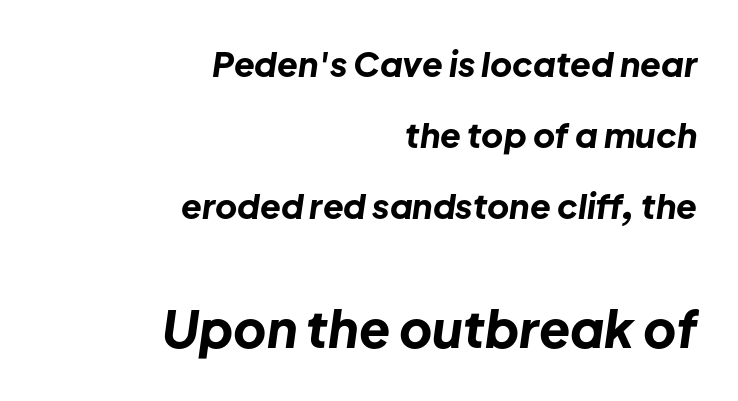
The image shows 51 px bold type, italic (leaning right); set right-aligned, loose line spacing (2.09x), normal letter spacing, not underlined; the second (bottom) block is 1.5x larger; low stroke contrast and a medium x-height.
